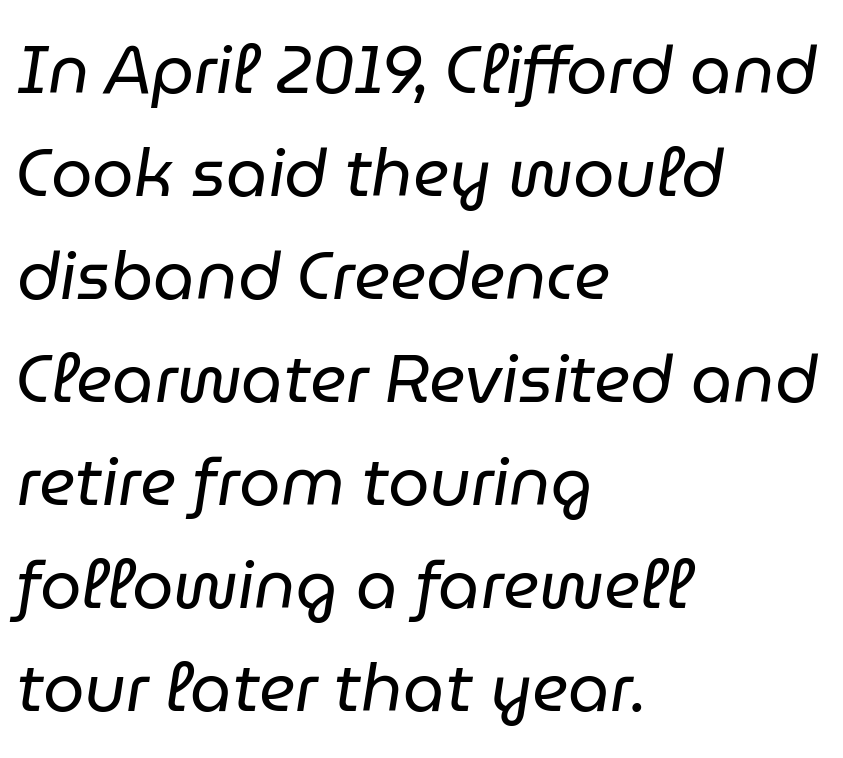
The image shows 66 px regular-weight type, italic (leaning right); set left-aligned, normal line spacing (1.56x), normal letter spacing, not underlined; low stroke contrast and a medium x-height.
